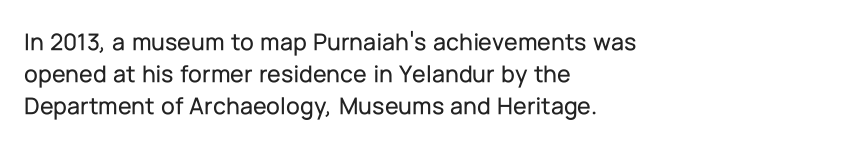
Q: Is the text italic (slanted)? A: No, it is upright.
Q: Is the text underlined? A: No.
Q: How is the paragraph aligned? A: Left-aligned.
Q: Is the spacing between letters normal or unusually wide? A: Normal.
Q: Is the spacing between lines tight, normal or loose? A: Normal.
